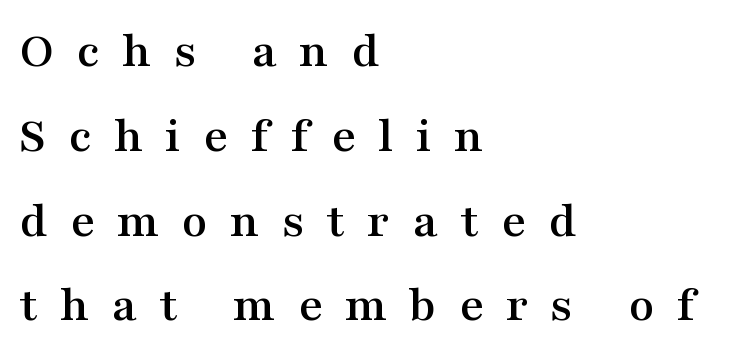
{"serif": "yes", "italic": "no", "width": "wide", "stroke_contrast": "medium", "x_height": "medium", "monospaced": "no", "underline": "no", "align": "left", "line_spacing": "normal", "line_spacing_ratio": 1.63, "letter_spacing": "wide", "letter_spacing_em": 0.43, "glyph_px": 52}
